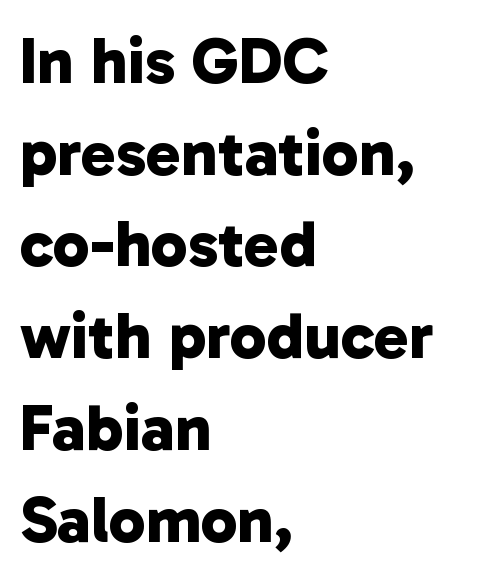
Q: Is the text bold? A: Yes.
Q: Is the typeface a serif or a sans-serif typeface? A: Sans-serif.
Q: Is the text underlined? A: No.
Q: How is the paragraph aligned? A: Left-aligned.
Q: Is the spacing between letters normal or unusually wide? A: Normal.
Q: Is the spacing between lines tight, normal or loose? A: Normal.
Q: Width (condensed, normal, or wide)? A: Normal.
Q: Stroke contrast? A: Low.
Q: x-height? A: Medium.
Q: Monospaced? A: No.
